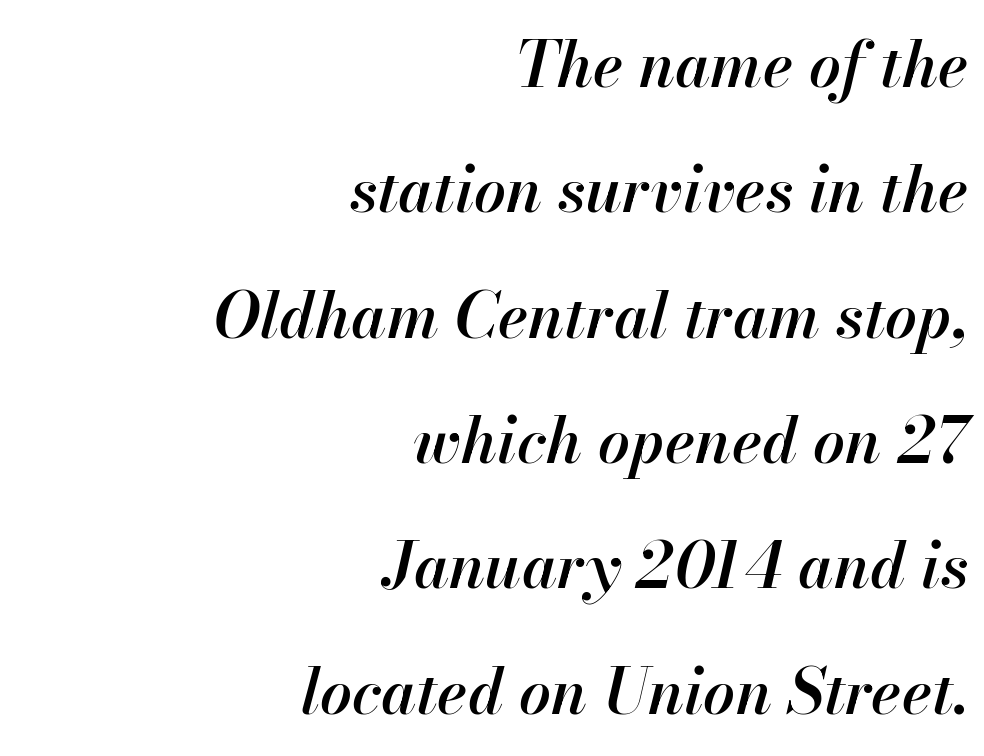
The image shows 63 px semibold type, italic (leaning right); set right-aligned, loose line spacing (1.99x), normal letter spacing, not underlined; high stroke contrast and a small x-height.
